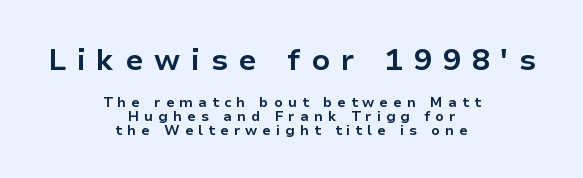
Summary of weight: heavy, a full bold. Tracking value appears strongly positive — letters spread wide. Note the varied advance widths — an 'i' is clearly narrower than an 'm'. Cramped leading. Underline: absent. Caption: multi-line text, centered on the measure.
